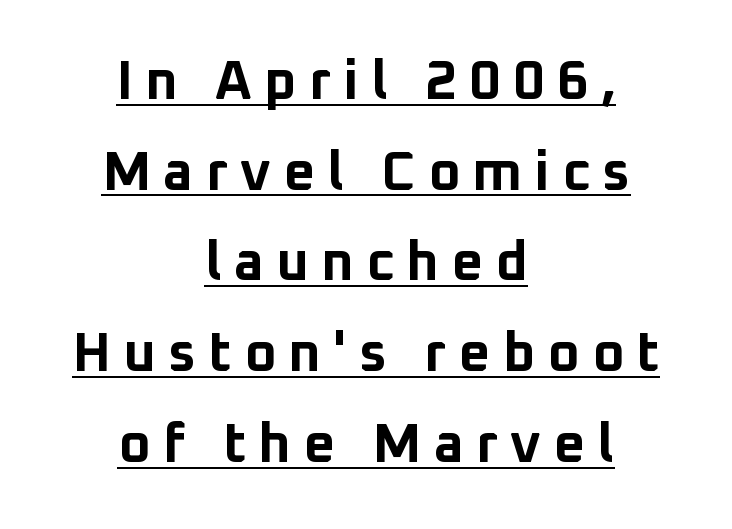
Q: Is the text bold? A: Yes.
Q: Is the text italic (slanted)? A: No, it is upright.
Q: Is the typeface a serif or a sans-serif typeface? A: Sans-serif.
Q: Is the text underlined? A: Yes.
Q: How is the paragraph aligned? A: Centered.
Q: Is the spacing between letters normal or unusually wide? A: Unusually wide.
Q: Is the spacing between lines tight, normal or loose? A: Normal.
Q: Width (condensed, normal, or wide)? A: Normal.
Q: Stroke contrast? A: Low.
Q: x-height? A: Medium.
Q: Monospaced? A: No.
